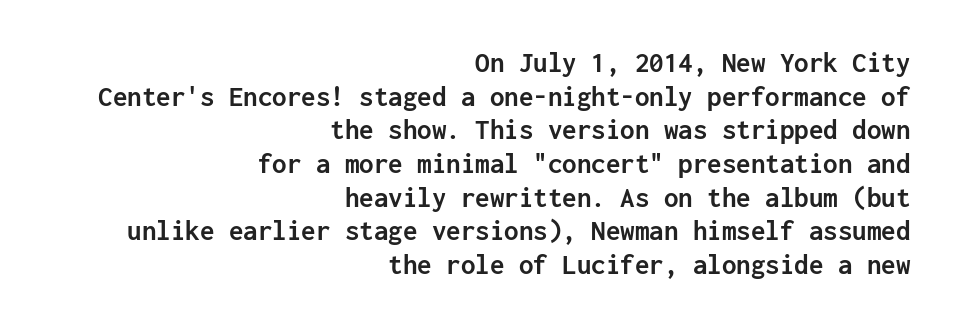
Is this a fixed-width face? Yes — each glyph sits in an identical cell. The strokes are fattened all the way to bold. Short and long lines alike share a common ending point at right. Serifs: no, the terminals of the letterforms are clean. The specimen omits any rule beneath the text block's lines.
